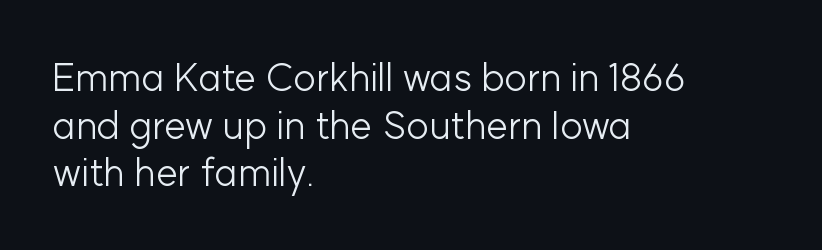
The image shows 39 px light sans-serif type, upright; set left-aligned, line spacing 1.22x, normal letter spacing, not underlined; low stroke contrast and a medium x-height.
